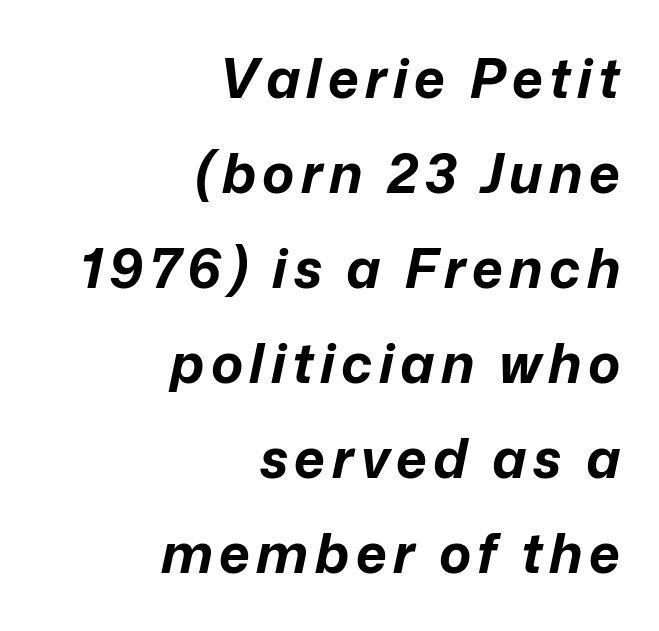
Teacher's note: observe the even right margin — that is flush-right alignment. Descenders hang freely into open space. Emphasis-style slanted type is in use. Think of a printed novel: that variable character pitch is what you see here. The font is running at its bold setting.
